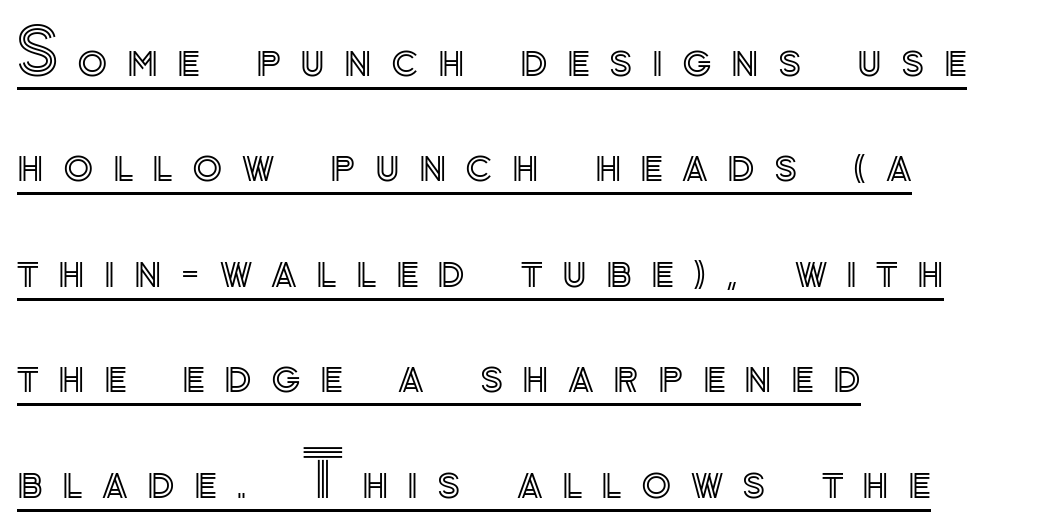
The letters advance in unequal steps, a hallmark of proportional type. Has an underline been added? It has. The rendering anchors every line to the left-hand side. Does the leading feel generous? No, just average.
